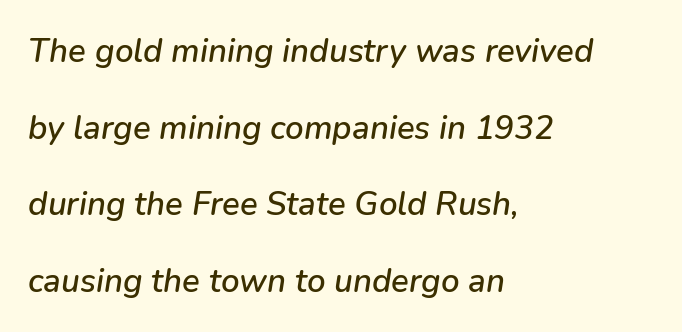
{"italic": "yes", "lean": "right", "slant_degrees": 9, "width": "normal", "stroke_contrast": "low", "x_height": "medium", "monospaced": "no", "underline": "no", "align": "left", "line_spacing": "loose", "line_spacing_ratio": 2.32, "letter_spacing": "normal", "letter_spacing_em": 0.0, "glyph_px": 33}
